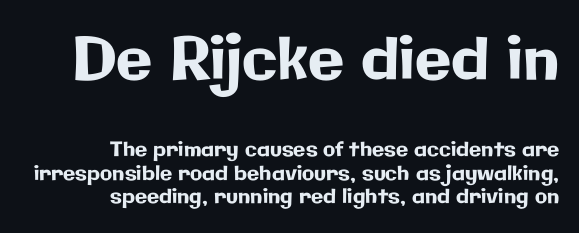
Visually, the top section dominates because its glyphs are scaled up. Designer's note — italics off, roman on. The compositor pushed each line to the right boundary. To sum up the face: it is a sans, with no serifs.
